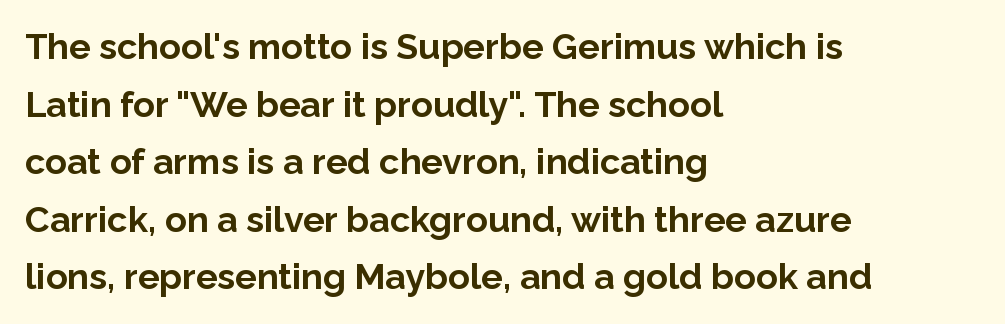
Q: Is the text bold? A: Yes.
Q: Is the text italic (slanted)? A: No, it is upright.
Q: Is the typeface a serif or a sans-serif typeface? A: Sans-serif.
Q: Is the text underlined? A: No.
Q: How is the paragraph aligned? A: Left-aligned.
Q: Is the spacing between letters normal or unusually wide? A: Normal.
Q: Is the spacing between lines tight, normal or loose? A: Normal.
Q: Width (condensed, normal, or wide)? A: Normal.
Q: Stroke contrast? A: Low.
Q: x-height? A: Medium.
Q: Monospaced? A: No.
